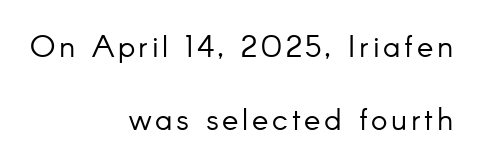
The zone under the glyphs is completely vacant. Each letter keeps its own natural width here, so spacing adapts to shape. The letters stand straight up with perfectly vertical stems. Honestly, the rows look like they've been pulled way apart.
